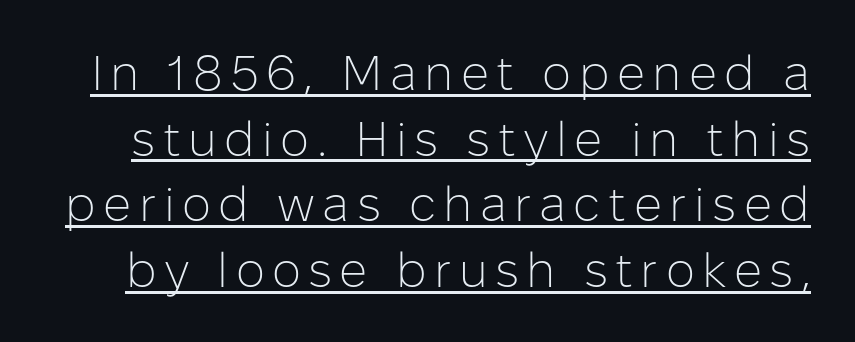
Q: Is the text bold? A: No.
Q: Is the text italic (slanted)? A: No, it is upright.
Q: Is the typeface a serif or a sans-serif typeface? A: Sans-serif.
Q: Is the text underlined? A: Yes.
Q: Is the spacing between lines tight, normal or loose? A: Normal.
Q: Width (condensed, normal, or wide)? A: Normal.
Q: Stroke contrast? A: Low.
Q: x-height? A: Medium.
Q: Monospaced? A: No.
